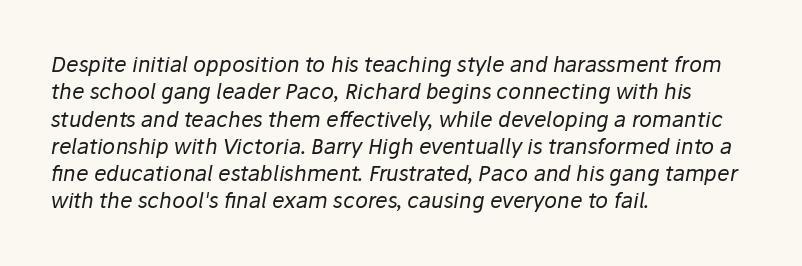
The image shows 21 px text type, italic (leaning right); set left-aligned, normal line spacing (1.3x), normal letter spacing, not underlined.
